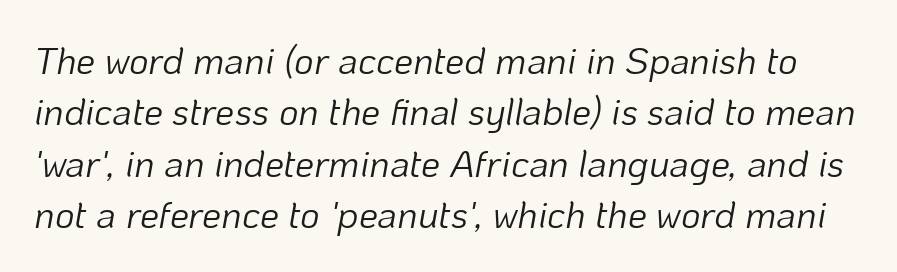
The image shows 38 px light type, italic (leaning right); set normal line spacing (1.35x), normal letter spacing, not underlined; low stroke contrast and a medium x-height.
